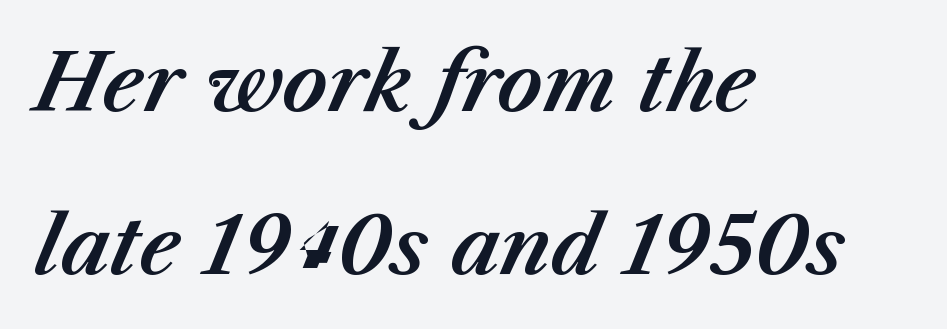
The image shows 79 px text type, italic (leaning right); set left-aligned, loose line spacing (2.06x), normal letter spacing, not underlined; medium stroke contrast and a medium x-height.
